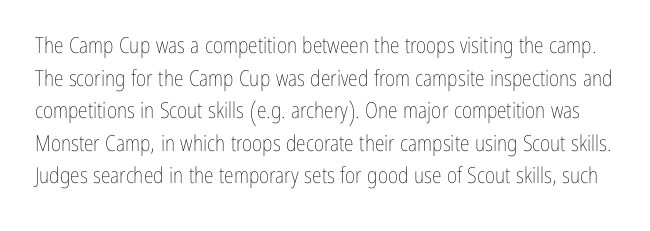
Q: Is the text bold? A: No.
Q: Is the text italic (slanted)? A: No, it is upright.
Q: Is the text underlined? A: No.
Q: Is the spacing between letters normal or unusually wide? A: Normal.
Q: Is the spacing between lines tight, normal or loose? A: Normal.
